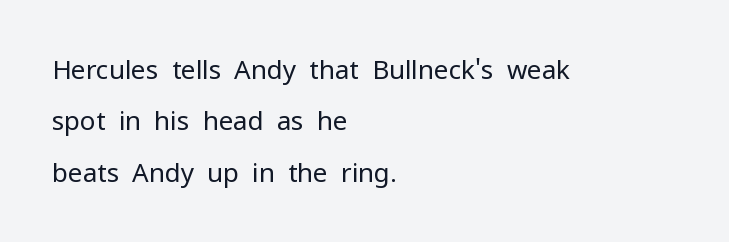
The image shows 26 px text type, upright; set left-aligned, loose line spacing (1.98x), normal letter spacing, not underlined.
